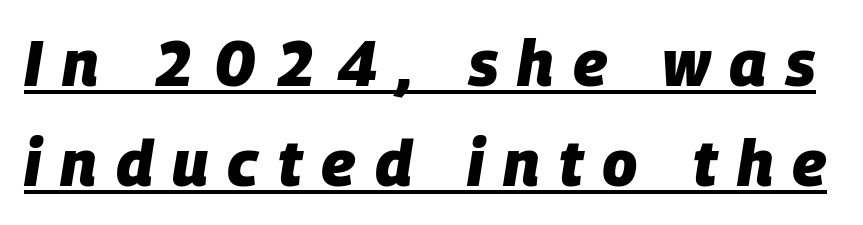
{"italic": "yes", "lean": "right", "slant_degrees": 9, "bold": "yes", "weight": "heavy", "width": "normal", "stroke_contrast": "low", "x_height": "large", "monospaced": "no", "underline": "yes", "line_spacing": "normal", "line_spacing_ratio": 1.56, "letter_spacing": "wide", "letter_spacing_em": 0.3, "glyph_px": 64}
